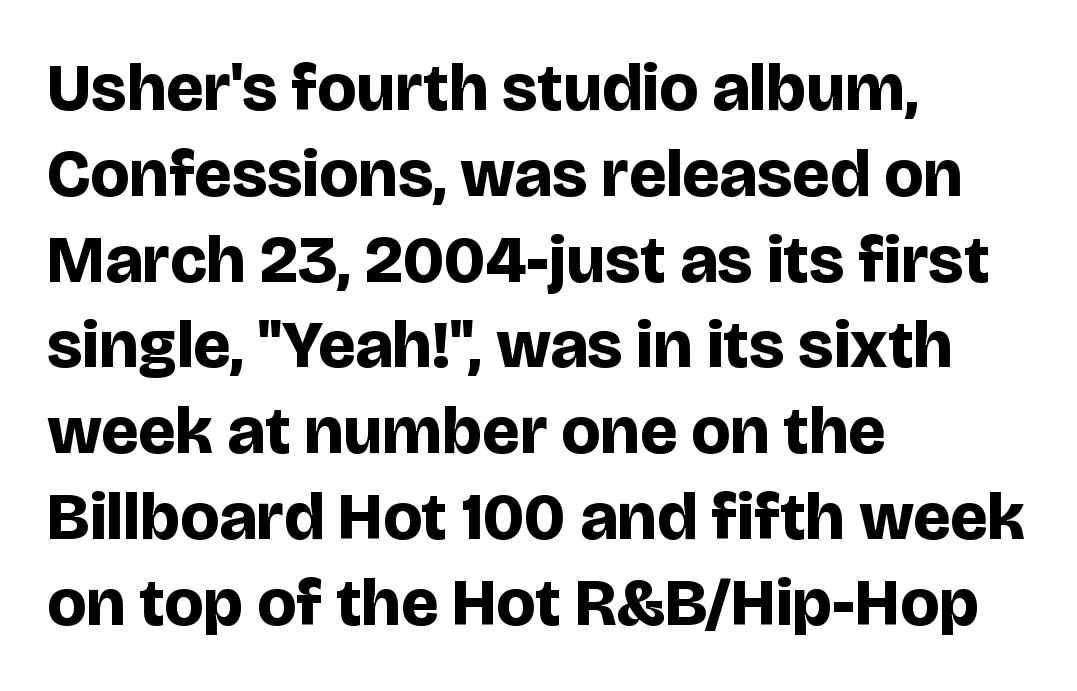
The image shows 67 px bold sans-serif type, upright; set left-aligned, normal line spacing (1.28x), normal letter spacing, not underlined; low stroke contrast and a large x-height.
